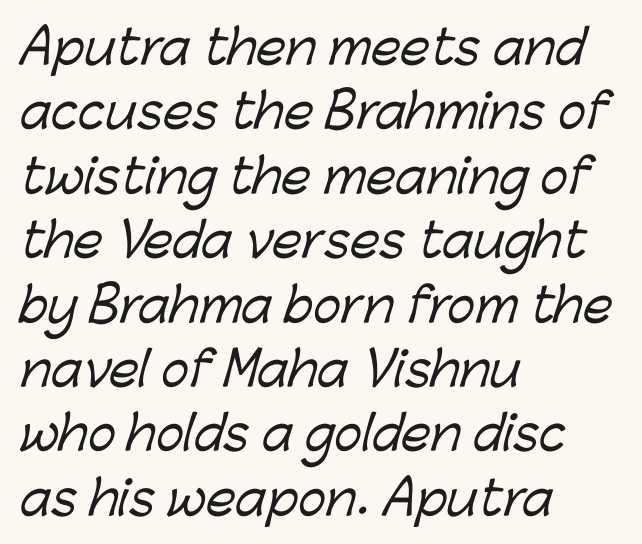
The image shows 47 px sans-serif type; set left-aligned, normal line spacing (1.37x), normal letter spacing, not underlined; low stroke contrast and a medium x-height.
